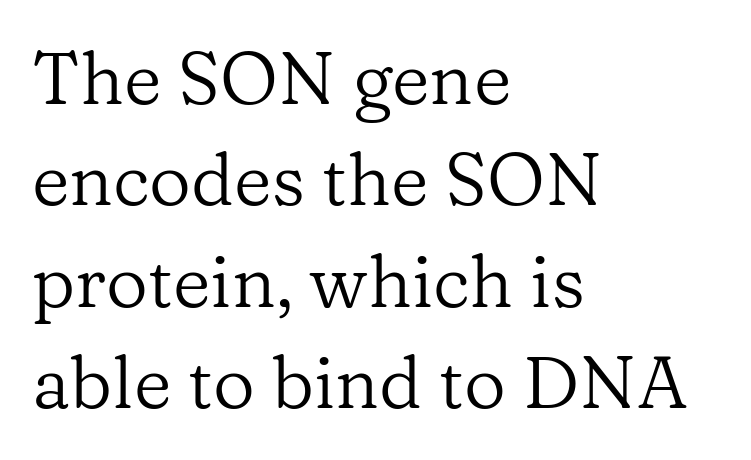
Q: Is the text bold? A: No.
Q: Is the text italic (slanted)? A: No, it is upright.
Q: Is the typeface a serif or a sans-serif typeface? A: Serif.
Q: Is the text underlined? A: No.
Q: How is the paragraph aligned? A: Left-aligned.
Q: Is the spacing between letters normal or unusually wide? A: Normal.
Q: Is the spacing between lines tight, normal or loose? A: Normal.
Q: Width (condensed, normal, or wide)? A: Normal.
Q: Stroke contrast? A: Low.
Q: x-height? A: Medium.
Q: Monospaced? A: No.
